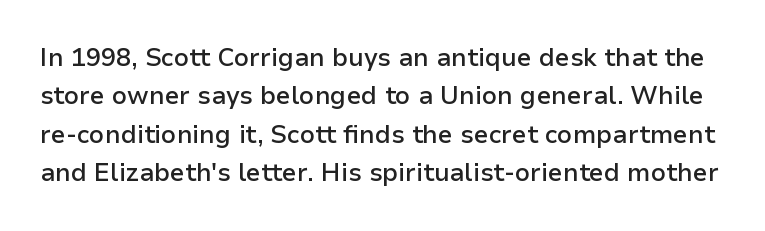
The image shows 25 px text type, upright; set normal line spacing (1.54x), normal letter spacing, not underlined.
